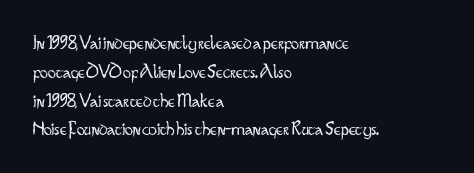
{"italic": "no", "bold": "no", "underline": "no", "align": "left", "line_spacing": "normal", "line_spacing_ratio": 1.44, "letter_spacing": "normal", "letter_spacing_em": 0.0, "glyph_px": 20}
